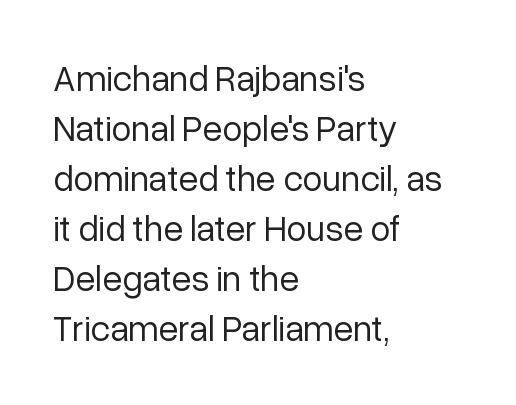
{"serif": "no", "italic": "no", "bold": "no", "weight": "regular", "width": "normal", "stroke_contrast": "low", "x_height": "medium", "monospaced": "no", "underline": "no", "align": "left", "line_spacing": "normal", "line_spacing_ratio": 1.39, "letter_spacing": "normal", "letter_spacing_em": 0.0, "glyph_px": 36}
